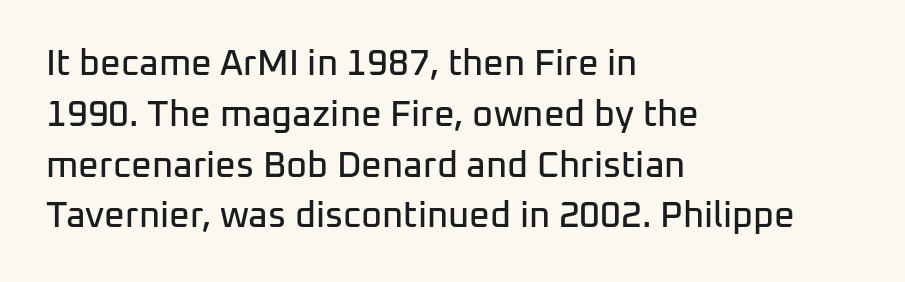
The image shows 36 px sans-serif type, upright; set left-aligned, normal line spacing (1.41x), normal letter spacing, not underlined; low stroke contrast and a medium x-height.
